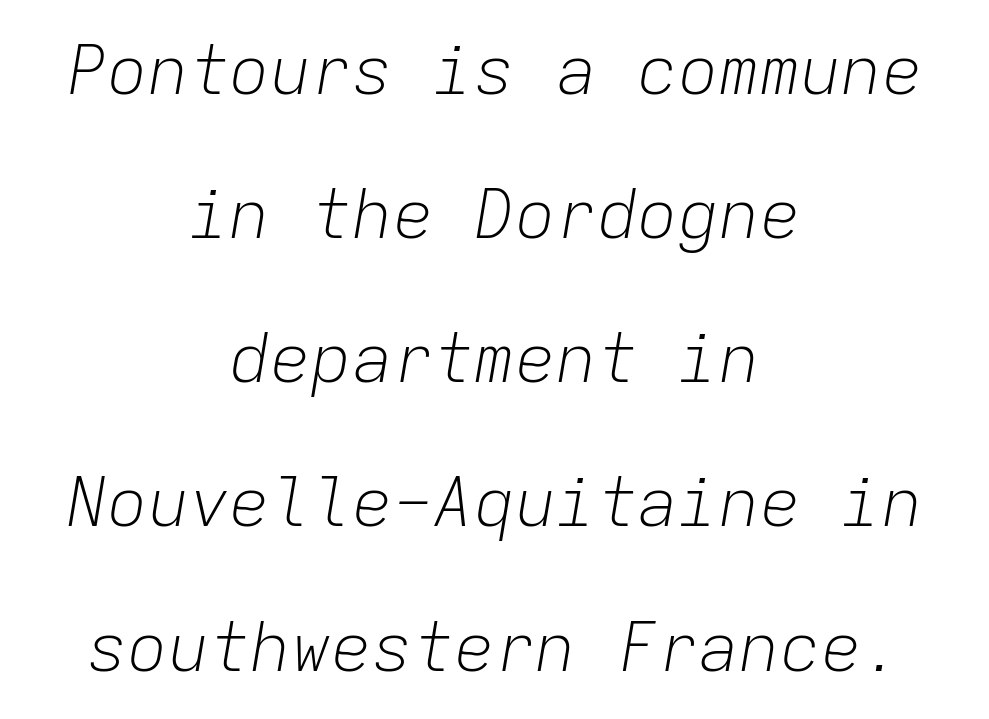
{"italic": "yes", "lean": "right", "slant_degrees": 9, "bold": "no", "weight": "light", "width": "normal", "stroke_contrast": "low", "x_height": "medium", "monospaced": "yes", "underline": "no", "align": "center", "line_spacing": "loose", "line_spacing_ratio": 2.12, "letter_spacing": "normal", "letter_spacing_em": 0.0, "glyph_px": 68}
